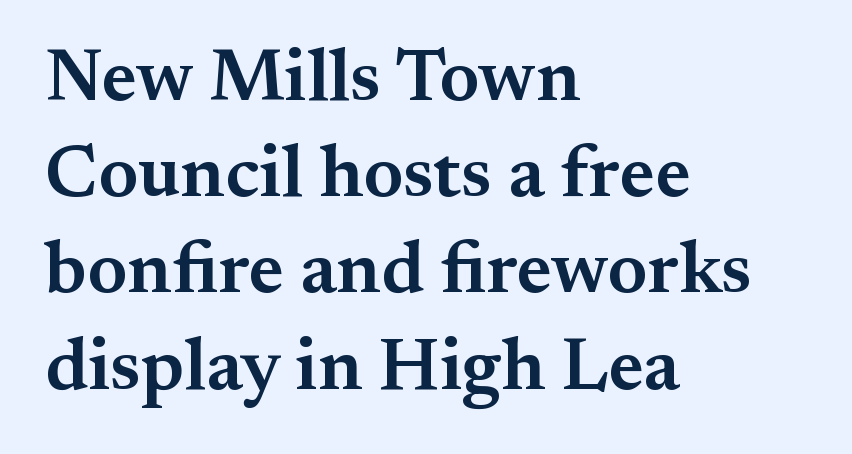
The image shows 74 px semibold serif type, upright; set left-aligned, normal line spacing (1.3x), normal letter spacing, not underlined; medium stroke contrast and a small x-height.
